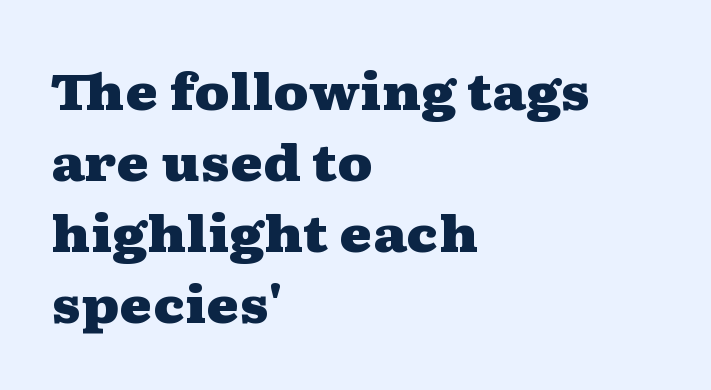
Q: Is the text bold? A: Yes.
Q: Is the text italic (slanted)? A: No, it is upright.
Q: Is the typeface a serif or a sans-serif typeface? A: Serif.
Q: Is the text underlined? A: No.
Q: How is the paragraph aligned? A: Left-aligned.
Q: Is the spacing between letters normal or unusually wide? A: Normal.
Q: Is the spacing between lines tight, normal or loose? A: Normal.
Q: Width (condensed, normal, or wide)? A: Wide.
Q: Stroke contrast? A: Medium.
Q: x-height? A: Medium.
Q: Monospaced? A: No.
